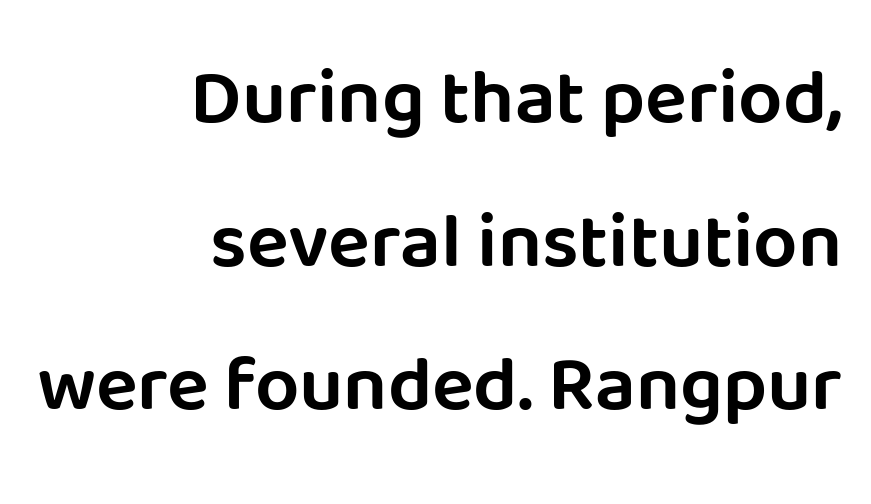
{"serif": "no", "italic": "no", "width": "normal", "stroke_contrast": "low", "x_height": "large", "monospaced": "no", "underline": "no", "align": "right", "line_spacing_ratio": 1.84, "letter_spacing": "normal", "letter_spacing_em": 0.0, "glyph_px": 78}
